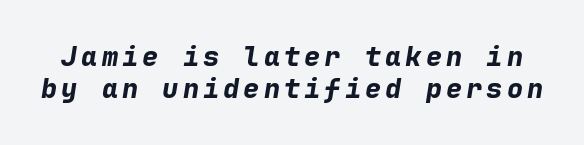
{"italic": "yes", "lean": "right", "slant_degrees": 9, "bold": "yes", "underline": "no", "line_spacing_ratio": 1.18, "glyph_px": 27}
